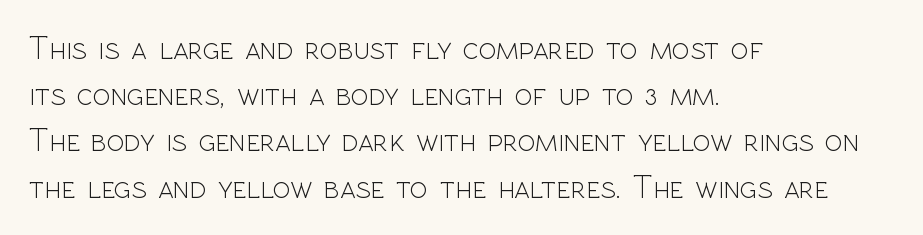
The string is rendered with underlining switched off. Line beginnings align vertically; line endings do not. Think standard paragraph weight, or any step lighter than that. A normal amount of white space separates one row of letters from the next. The face used here is a sans, in the tradition of grotesques and geometrics. Do the characters align in a grid? No, the font is proportional.
